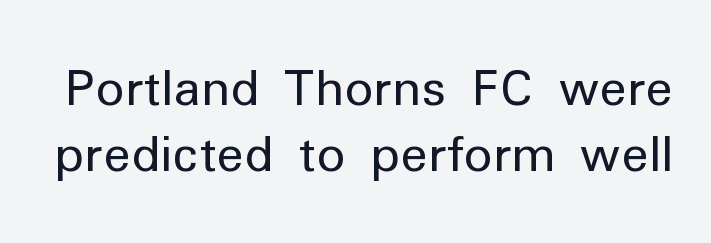
The image shows 49 px regular-weight sans-serif type, upright; set normal line spacing (1.35x), normal letter spacing, not underlined; low stroke contrast and a medium x-height.
